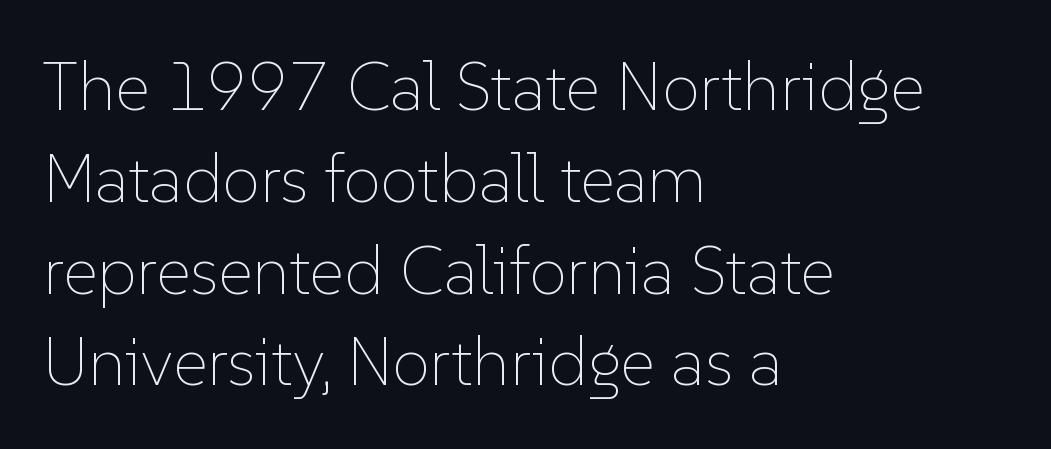
Underline: absent. Does the copy run flush right? No — it runs flush left. Is the stroke heavy? The answer is a plain regular-or-lighter. Is the letter spacing exaggerated? No — it looks like the ordinary default. The space between consecutive lines is moderate.
